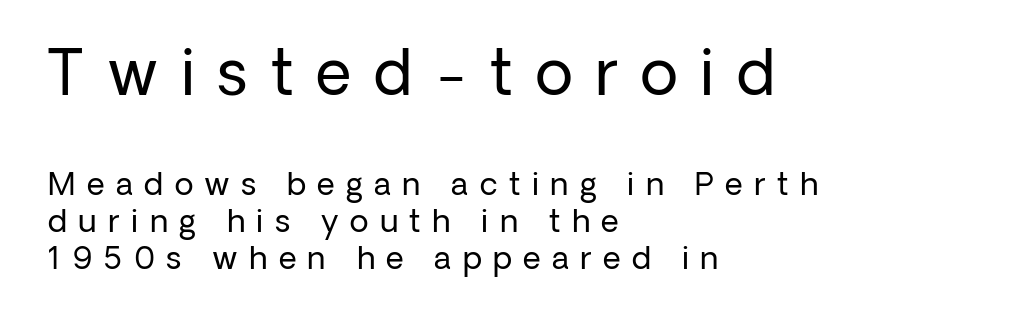
{"serif": "no", "italic": "no", "bold": "no", "weight": "regular", "width": "normal", "stroke_contrast": "low", "x_height": "medium", "monospaced": "no", "underline": "no", "align": "left", "line_spacing_ratio": 1.19, "letter_spacing": "wide", "letter_spacing_em": 0.37, "larger_block": "first", "size_ratio": 2.0, "glyph_px": 62}
